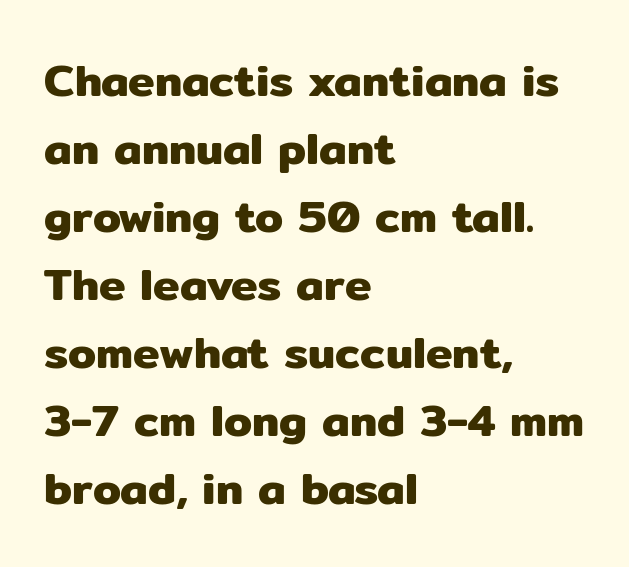
Q: Is the text italic (slanted)? A: No, it is upright.
Q: Is the typeface a serif or a sans-serif typeface? A: Sans-serif.
Q: Is the text underlined? A: No.
Q: How is the paragraph aligned? A: Left-aligned.
Q: Is the spacing between letters normal or unusually wide? A: Normal.
Q: Is the spacing between lines tight, normal or loose? A: Normal.
Q: Width (condensed, normal, or wide)? A: Normal.
Q: Stroke contrast? A: Low.
Q: x-height? A: Medium.
Q: Monospaced? A: No.
